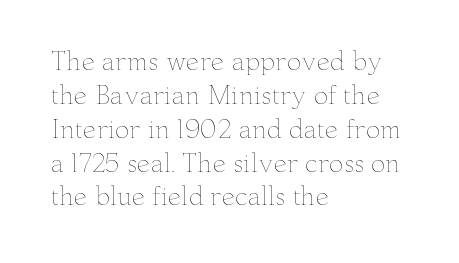
Q: Is the text bold? A: No.
Q: Is the text italic (slanted)? A: No, it is upright.
Q: Is the text underlined? A: No.
Q: How is the paragraph aligned? A: Left-aligned.
Q: Is the spacing between letters normal or unusually wide? A: Normal.
Q: Is the spacing between lines tight, normal or loose? A: Normal.
